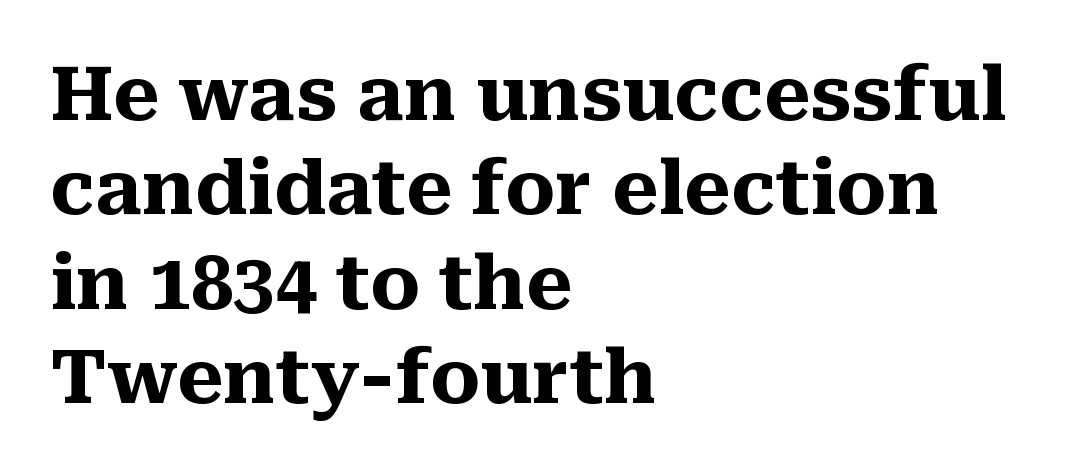
{"serif": "yes", "italic": "no", "bold": "yes", "weight": "heavy", "width": "normal", "stroke_contrast": "medium", "x_height": "medium", "monospaced": "no", "underline": "no", "align": "left", "line_spacing": "normal", "line_spacing_ratio": 1.26, "letter_spacing": "normal", "letter_spacing_em": 0.0, "glyph_px": 75}
